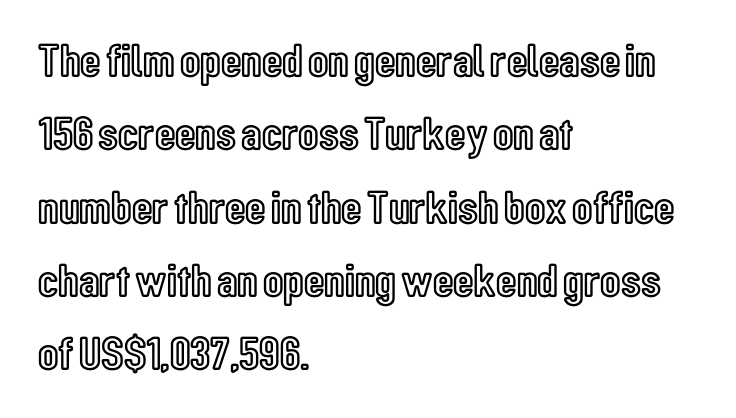
You could call the tracking neutral — neither tight nor loose. The axis of the letterforms is exactly vertical. Words float on clear page, feet unadorned. Where is the straight margin? On the left.
